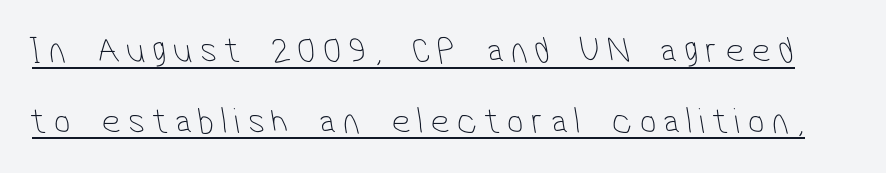
{"serif": "no", "bold": "no", "weight": "thin", "width": "condensed", "stroke_contrast": "low", "x_height": "medium", "monospaced": "no", "underline": "yes", "line_spacing": "loose", "line_spacing_ratio": 1.91, "letter_spacing": "wide", "letter_spacing_em": 0.2, "glyph_px": 37}
